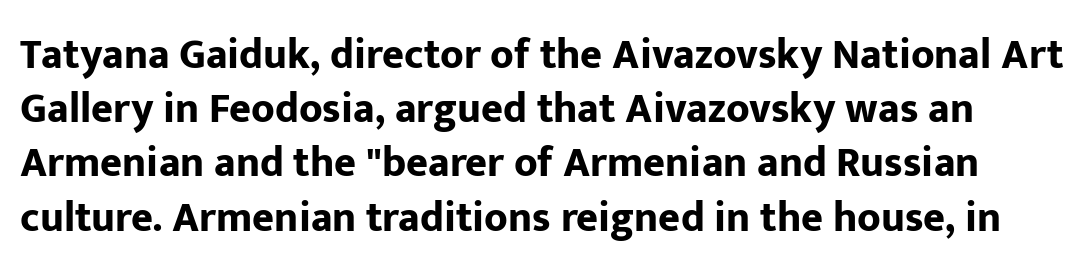
The font family rendered here belongs to the sans-serif group. Italic? Not at all — the glyphs are vertical. Unmarked baselines from the first word to the last. Is this a fixed-width face? No — the glyphs have proportional, varying widths. These lines keep a tight, regular rhythm from letter to letter. Plenty of ink on the page — the face is bold.
